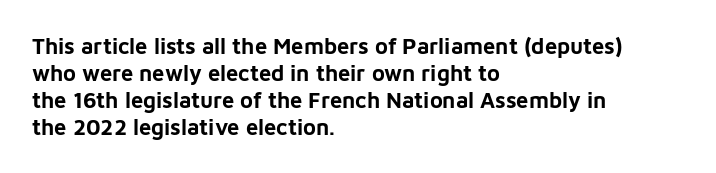
The image shows 22 px bold type, upright; set left-aligned, line spacing 1.23x, normal letter spacing, not underlined.
